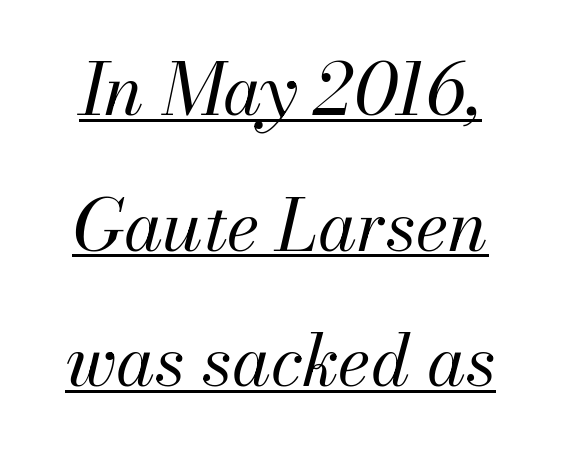
{"italic": "yes", "lean": "right", "slant_degrees": 13, "bold": "no", "weight": "regular", "width": "normal", "stroke_contrast": "medium", "x_height": "small", "monospaced": "no", "underline": "yes", "align": "center", "line_spacing": "loose", "line_spacing_ratio": 1.91, "letter_spacing": "normal", "letter_spacing_em": 0.0, "glyph_px": 71}
